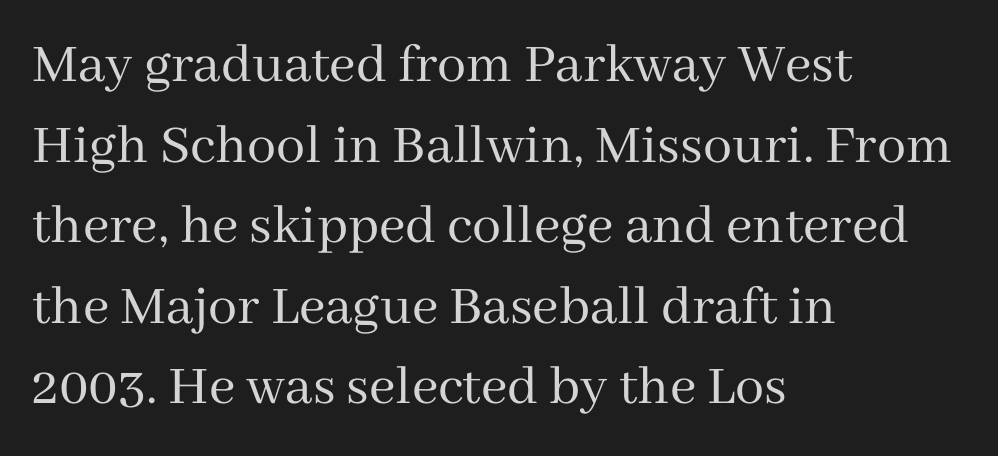
The image shows 58 px regular-weight serif type, upright; set left-aligned, normal line spacing (1.39x), normal letter spacing, not underlined; medium stroke contrast and a medium x-height.
